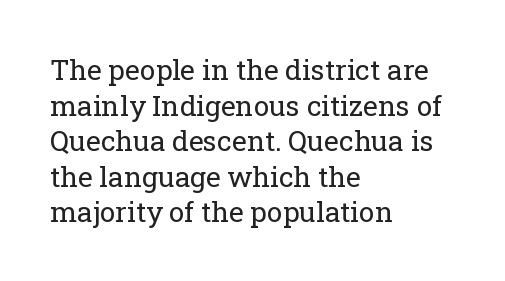
{"serif": "yes", "italic": "no", "bold": "no", "weight": "regular", "width": "normal", "stroke_contrast": "low", "x_height": "medium", "monospaced": "no", "underline": "no", "align": "left", "line_spacing": "normal", "line_spacing_ratio": 1.27, "letter_spacing": "normal", "letter_spacing_em": 0.0, "glyph_px": 28}
